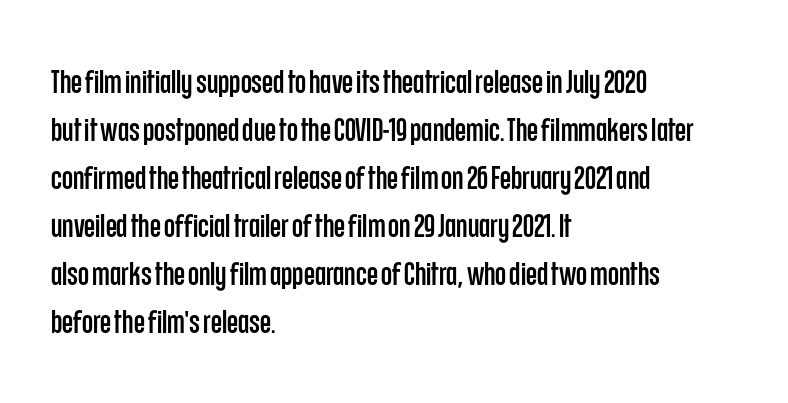
{"serif": "no", "italic": "no", "width": "condensed", "stroke_contrast": "low", "x_height": "large", "monospaced": "no", "underline": "no", "align": "left", "line_spacing": "normal", "line_spacing_ratio": 1.5, "letter_spacing": "normal", "letter_spacing_em": 0.0, "glyph_px": 32}
